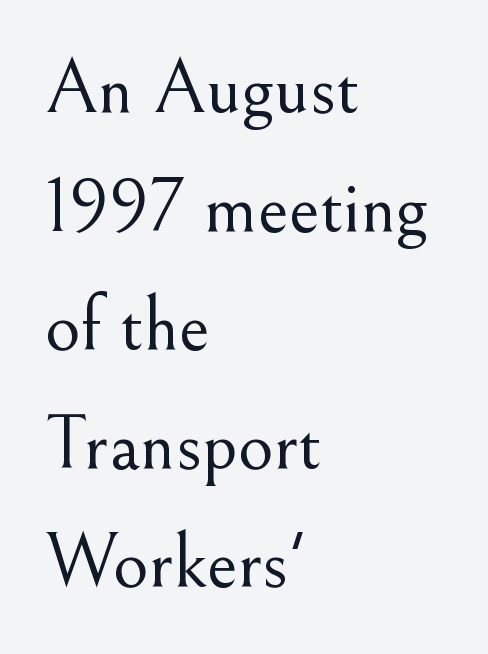
The image shows 77 px light serif type, upright; set left-aligned, normal line spacing (1.54x), normal letter spacing, not underlined; medium stroke contrast and a small x-height.
